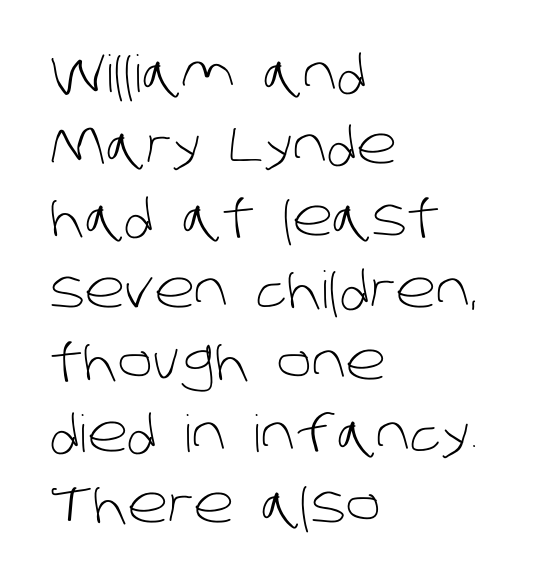
In terms of leading, this rendering sits right in the middle. The setting favours the left margin, as ordinary paragraphs usually do. Nope, no serifs anywhere on these letters. Descender tails drop into unmarked territory. Character widths vary here, with narrow letters taking less room than wide ones.
